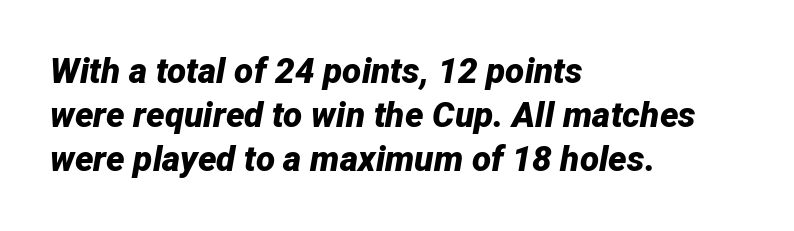
Q: Is the text bold? A: Yes.
Q: Is the text italic (slanted)? A: Yes, it leans right by about 12 degrees.
Q: Is the text underlined? A: No.
Q: How is the paragraph aligned? A: Left-aligned.
Q: Is the spacing between letters normal or unusually wide? A: Normal.
Q: Is the spacing between lines tight, normal or loose? A: Normal.
Q: Width (condensed, normal, or wide)? A: Normal.
Q: Stroke contrast? A: Low.
Q: x-height? A: Medium.
Q: Monospaced? A: No.
